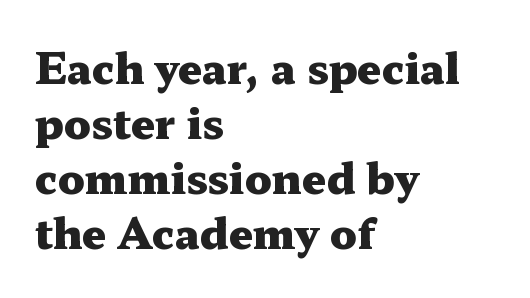
{"serif": "yes", "italic": "no", "bold": "yes", "weight": "heavy", "width": "wide", "stroke_contrast": "medium", "x_height": "medium", "monospaced": "no", "underline": "no", "align": "left", "line_spacing": "normal", "line_spacing_ratio": 1.31, "letter_spacing": "normal", "letter_spacing_em": 0.0, "glyph_px": 42}
